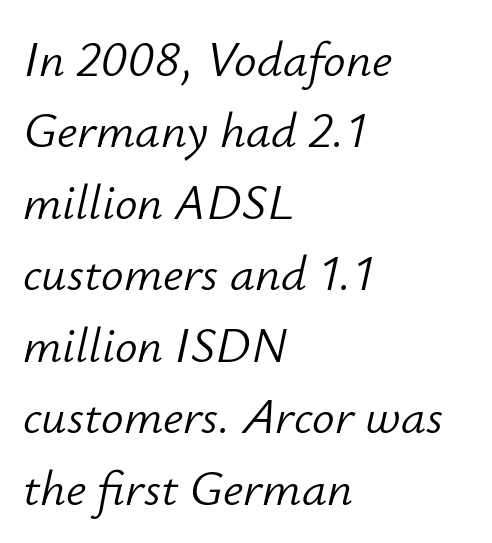
An italicized treatment has been applied to the whole sample. The font is comparable to plain body text, perhaps lighter. Nobody drew a line under any word here. These lines are set flush left with a ragged right edge.
